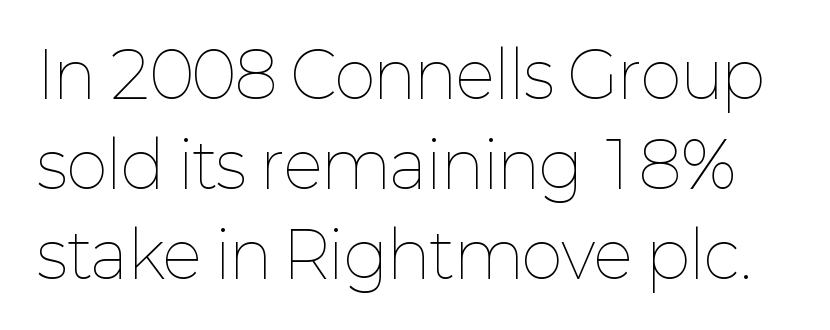
{"italic": "no", "bold": "no", "weight": "thin", "width": "normal", "stroke_contrast": "low", "x_height": "medium", "monospaced": "no", "underline": "no", "line_spacing": "normal", "line_spacing_ratio": 1.43, "letter_spacing": "normal", "letter_spacing_em": 0.0, "glyph_px": 63}
